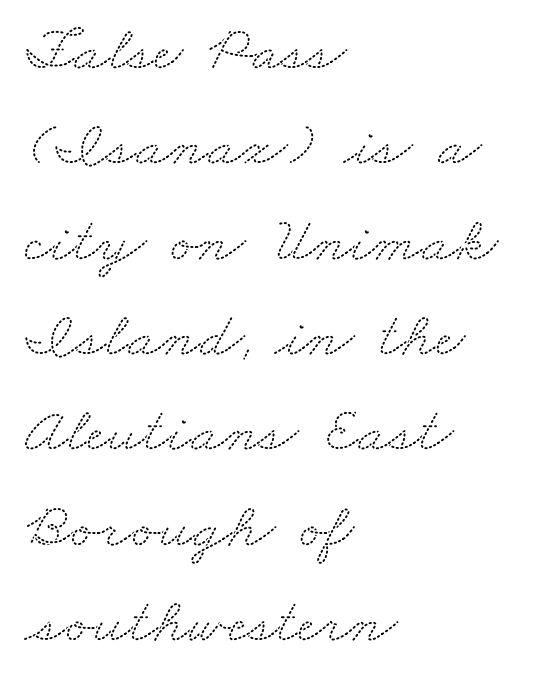
Q: Is the typeface a serif or a sans-serif typeface? A: Serif.
Q: Is the text underlined? A: No.
Q: How is the paragraph aligned? A: Left-aligned.
Q: Is the spacing between letters normal or unusually wide? A: Normal.
Q: Is the spacing between lines tight, normal or loose? A: Normal.
Q: Width (condensed, normal, or wide)? A: Wide.
Q: Stroke contrast? A: Medium.
Q: x-height? A: Small.
Q: Monospaced? A: No.
